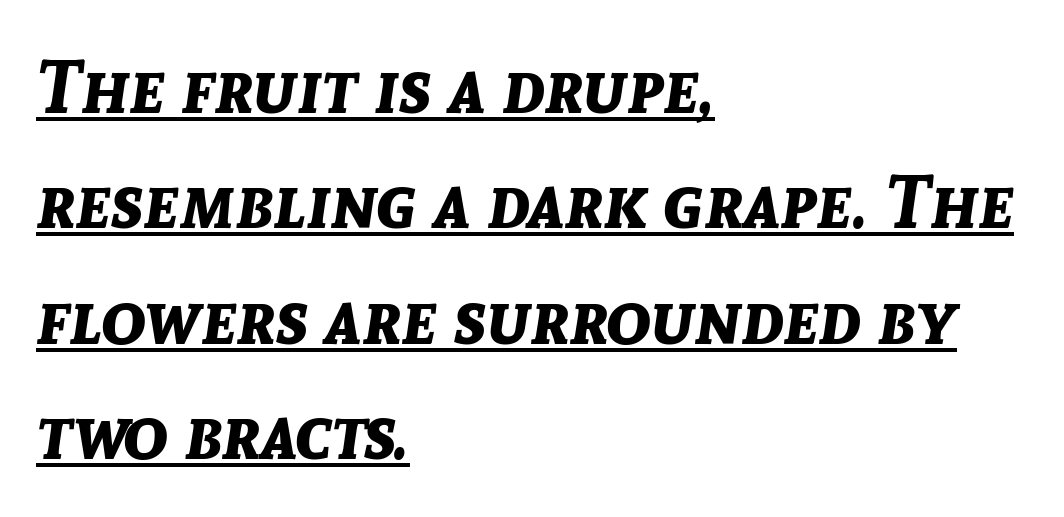
Q: Is the text bold? A: Yes.
Q: Is the text italic (slanted)? A: Yes, it leans right by about 8 degrees.
Q: Is the text underlined? A: Yes.
Q: How is the paragraph aligned? A: Left-aligned.
Q: Is the spacing between letters normal or unusually wide? A: Normal.
Q: Is the spacing between lines tight, normal or loose? A: Normal.
Q: Width (condensed, normal, or wide)? A: Normal.
Q: Stroke contrast? A: Low.
Q: x-height? A: Medium.
Q: Monospaced? A: No.
